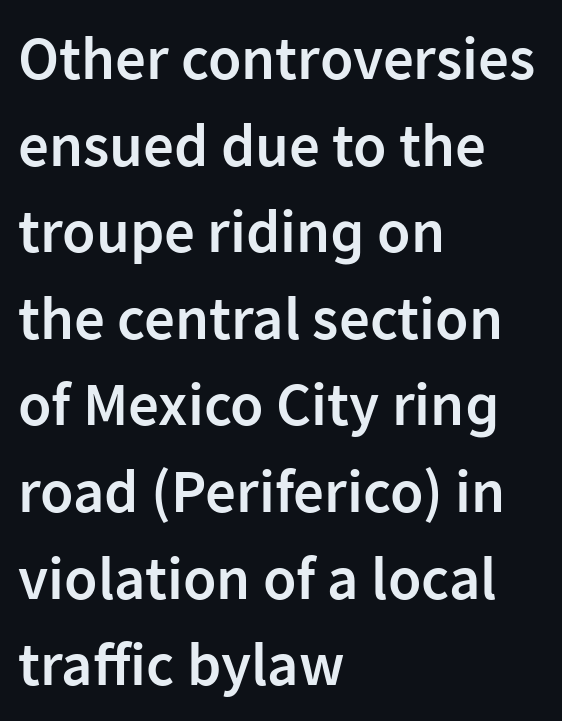
These lines carry some extra weight — a demibold, not a full bold. Leading: standard. Plain, unruled lines of type. In terms of letterspacing, this is plain default setting. You could not count columns in this text — the font is proportionally spaced. The font's upright variant was chosen for this text.
